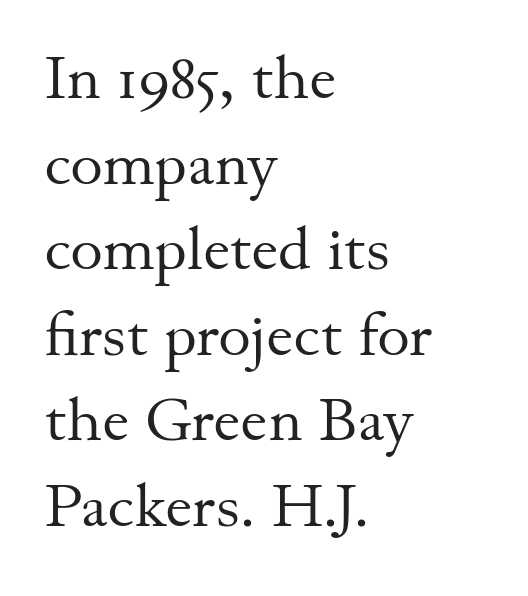
Q: Is the text bold? A: No.
Q: Is the text italic (slanted)? A: No, it is upright.
Q: Is the typeface a serif or a sans-serif typeface? A: Serif.
Q: Is the text underlined? A: No.
Q: How is the paragraph aligned? A: Left-aligned.
Q: Is the spacing between letters normal or unusually wide? A: Normal.
Q: Is the spacing between lines tight, normal or loose? A: Normal.
Q: Width (condensed, normal, or wide)? A: Normal.
Q: Stroke contrast? A: Medium.
Q: x-height? A: Small.
Q: Monospaced? A: No.
